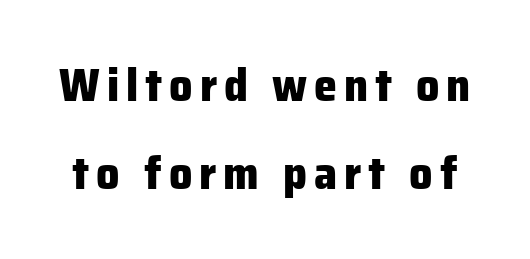
Q: Is the text bold? A: Yes.
Q: Is the text italic (slanted)? A: No, it is upright.
Q: Is the typeface a serif or a sans-serif typeface? A: Sans-serif.
Q: Is the text underlined? A: No.
Q: Is the spacing between lines tight, normal or loose? A: Loose.
Q: Width (condensed, normal, or wide)? A: Normal.
Q: Stroke contrast? A: Low.
Q: x-height? A: Medium.
Q: Monospaced? A: No.
